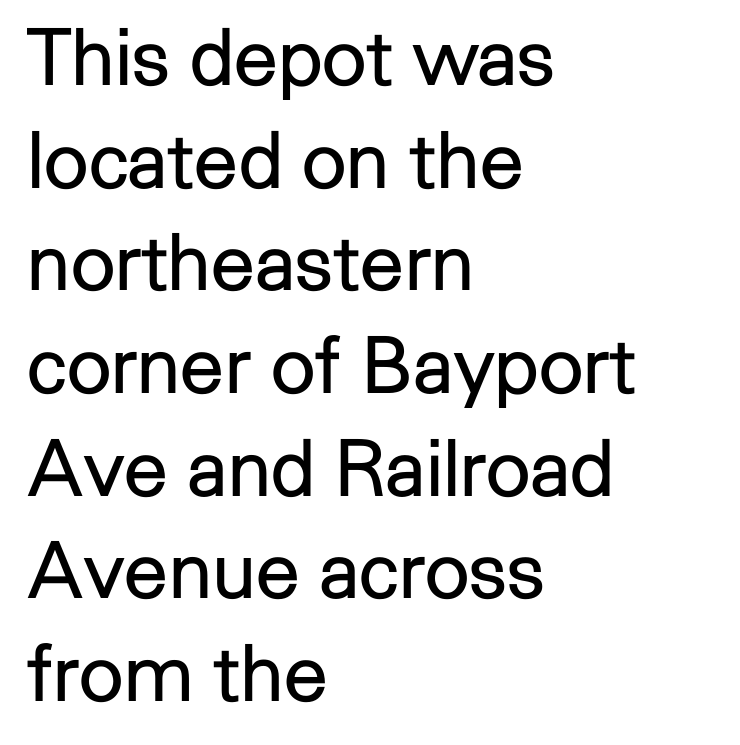
Q: Is the text bold? A: No.
Q: Is the text italic (slanted)? A: No, it is upright.
Q: Is the typeface a serif or a sans-serif typeface? A: Sans-serif.
Q: Is the text underlined? A: No.
Q: How is the paragraph aligned? A: Left-aligned.
Q: Is the spacing between letters normal or unusually wide? A: Normal.
Q: Is the spacing between lines tight, normal or loose? A: Normal.
Q: Width (condensed, normal, or wide)? A: Normal.
Q: Stroke contrast? A: Low.
Q: x-height? A: Medium.
Q: Monospaced? A: No.
